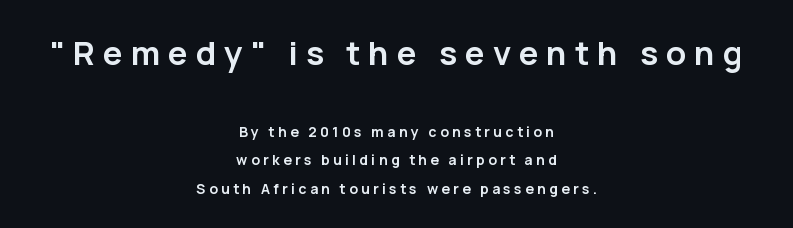
{"serif": "no", "italic": "no", "bold": "yes", "weight": "semibold", "width": "normal", "stroke_contrast": "low", "x_height": "medium", "monospaced": "no", "underline": "no", "align": "center", "line_spacing": "loose", "line_spacing_ratio": 2.02, "letter_spacing": "wide", "letter_spacing_em": 0.24, "larger_block": "first", "size_ratio": 2.36, "glyph_px": 33}
